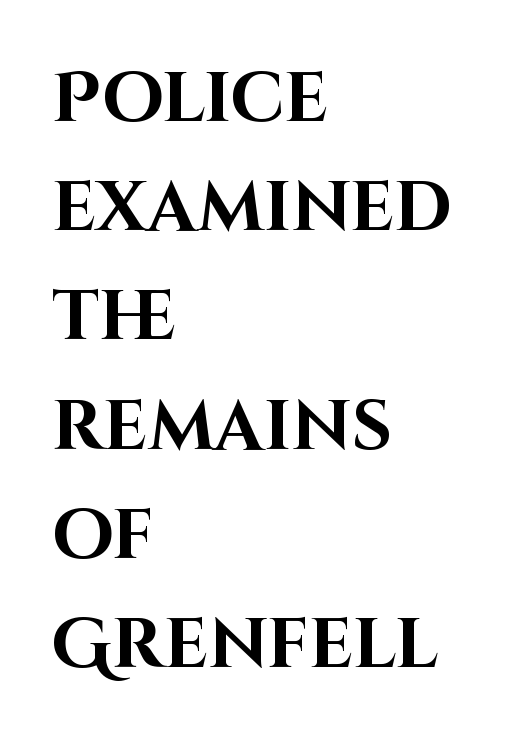
{"serif": "no", "italic": "no", "bold": "yes", "weight": "bold", "width": "normal", "stroke_contrast": "high", "x_height": "large", "monospaced": "no", "underline": "no", "align": "left", "line_spacing": "normal", "line_spacing_ratio": 1.56, "letter_spacing": "normal", "letter_spacing_em": 0.0, "glyph_px": 70}
